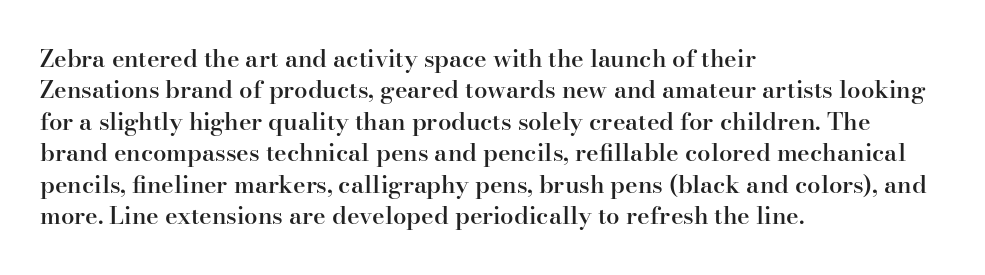
{"italic": "no", "bold": "semi", "underline": "no", "align": "left", "line_spacing": "normal", "line_spacing_ratio": 1.31, "letter_spacing": "normal", "letter_spacing_em": 0.0, "glyph_px": 24}
